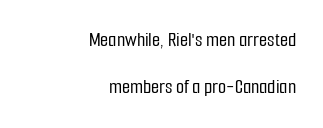
Vertically, the passage feels expansive, rows floating well apart. The font's upright variant was chosen for this text. How are the letters spaced? Ordinarily, with no added tracking. Where is the straight margin? On the right. The space directly below the letters is spotless.
